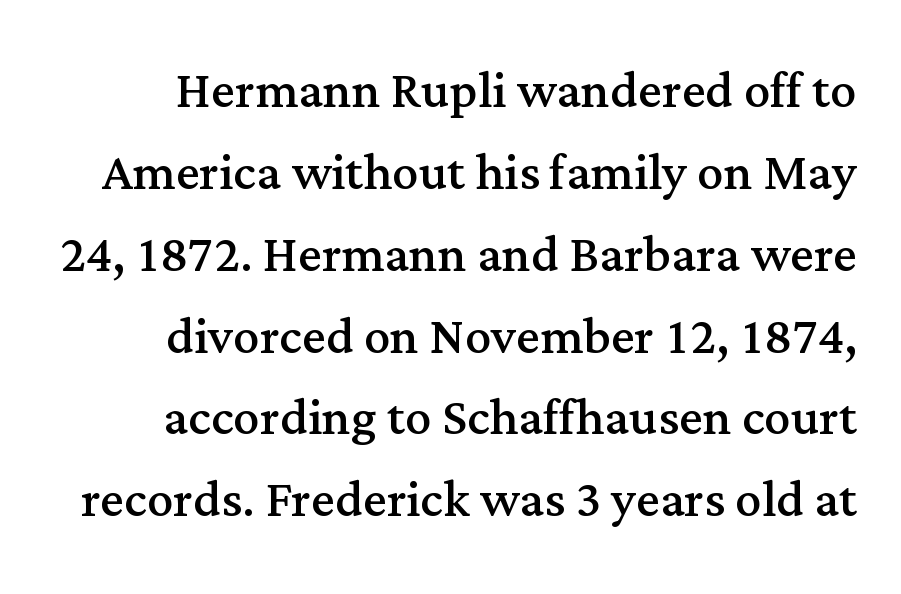
{"serif": "yes", "italic": "no", "bold": "no", "weight": "regular", "width": "normal", "stroke_contrast": "medium", "x_height": "medium", "monospaced": "no", "underline": "no", "line_spacing_ratio": 1.24, "letter_spacing": "normal", "letter_spacing_em": 0.0, "glyph_px": 66}
